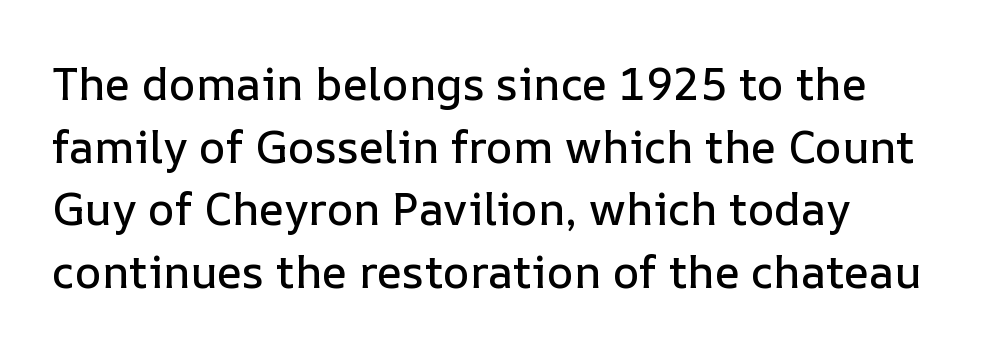
Every row of glyphs begins at an identical x-position on the left. The area under the type is left untouched. Rendered with straight, roman letterforms. The passage shown stacks its lines at a standard gap.
